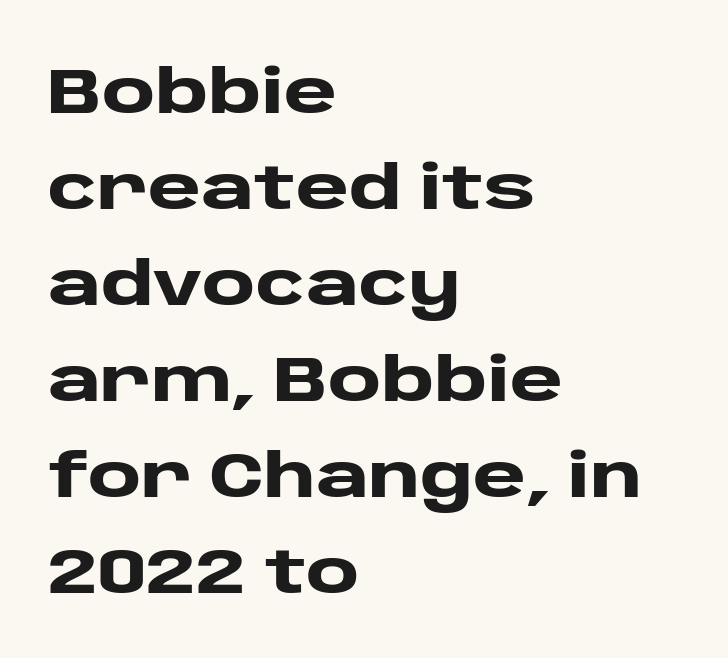
If you drew a ruler down the left edge, every line would touch it. This rendering employs a face without finishing strokes, i.e., a sans-serif. Weight check: bold — yes, fully. Just letters on the line, the space beneath them empty. Vertical strokes here are truly vertical. Do the characters align in a grid? No, the font is proportional.
